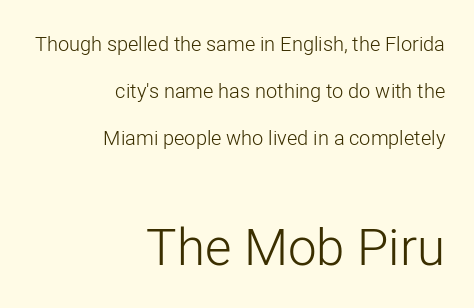
Q: Is the text bold? A: No.
Q: Is the text italic (slanted)? A: No, it is upright.
Q: Is the typeface a serif or a sans-serif typeface? A: Sans-serif.
Q: Is the text underlined? A: No.
Q: How is the paragraph aligned? A: Right-aligned.
Q: Is the spacing between letters normal or unusually wide? A: Normal.
Q: Is the spacing between lines tight, normal or loose? A: Loose.
Q: Which block of text is set in a larger size, the first (top) or the second (bottom)? A: The second (bottom) one.
Q: Width (condensed, normal, or wide)? A: Normal.
Q: Stroke contrast? A: Low.
Q: x-height? A: Medium.
Q: Monospaced? A: No.
